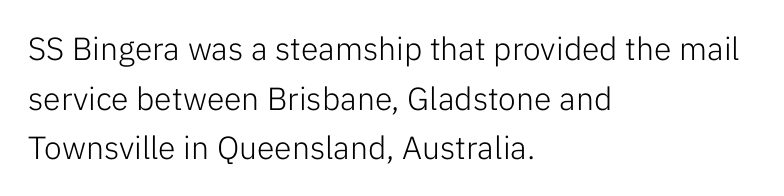
Does the type have serifs? No, each stem ends abruptly. Stroke thickness stays within the range of a standard reading face or lighter. Spacing verdict: proportional, widths tailored to each character. Rule under the text: the space is simply empty.
